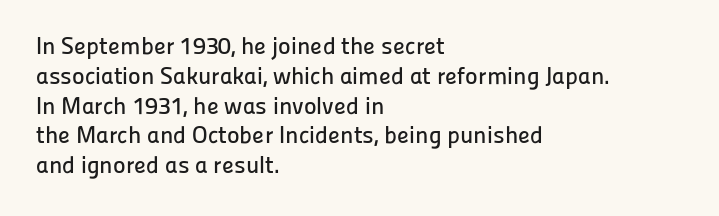
{"italic": "no", "underline": "no", "align": "left", "line_spacing_ratio": 1.24, "letter_spacing": "normal", "letter_spacing_em": 0.0, "glyph_px": 24}
